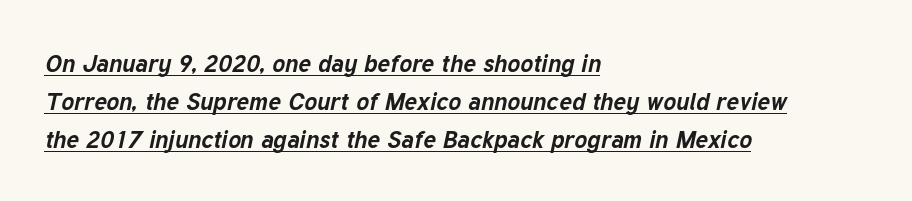
How are the letters spaced? Ordinarily, with no added tracking. Characters are canted at an angle relative to the baseline's perpendicular. Typographic density is high because the face is bold. The rendering anchors every line to the left-hand side. You can see a thin bar hugging the bottom of the glyphs.
